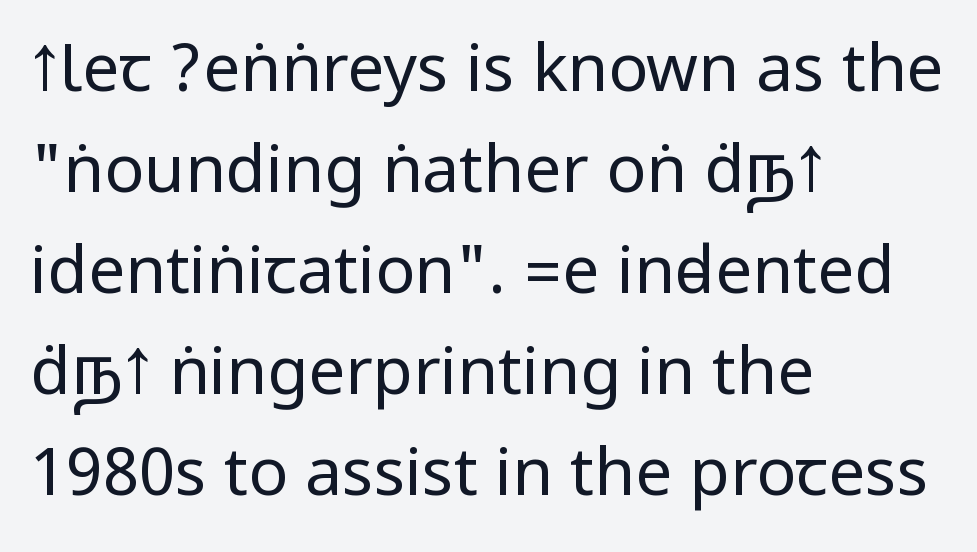
Q: Is the text bold? A: No.
Q: Is the text italic (slanted)? A: No, it is upright.
Q: Is the typeface a serif or a sans-serif typeface? A: Sans-serif.
Q: Is the text underlined? A: No.
Q: How is the paragraph aligned? A: Left-aligned.
Q: Is the spacing between letters normal or unusually wide? A: Normal.
Q: Is the spacing between lines tight, normal or loose? A: Normal.
Q: Width (condensed, normal, or wide)? A: Condensed.
Q: Stroke contrast? A: Low.
